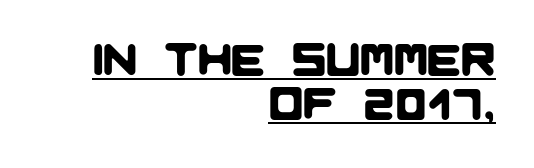
{"serif": "no", "width": "normal", "stroke_contrast": "low", "x_height": "large", "monospaced": "no", "underline": "yes", "align": "right", "line_spacing": "tight", "line_spacing_ratio": 0.98, "letter_spacing": "normal", "letter_spacing_em": 0.0, "glyph_px": 45}
